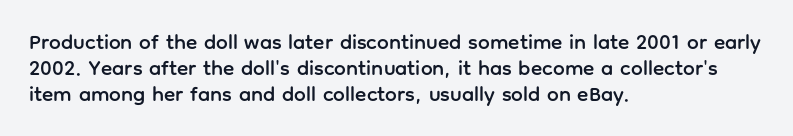
Q: Is the text italic (slanted)? A: No, it is upright.
Q: Is the text underlined? A: No.
Q: How is the paragraph aligned? A: Left-aligned.
Q: Is the spacing between letters normal or unusually wide? A: Normal.
Q: Is the spacing between lines tight, normal or loose? A: Normal.
